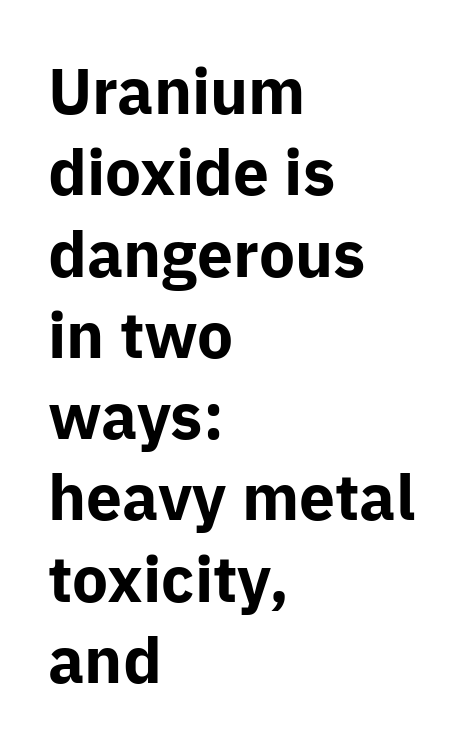
{"serif": "no", "italic": "no", "bold": "yes", "weight": "bold", "width": "normal", "stroke_contrast": "low", "x_height": "medium", "monospaced": "no", "underline": "no", "align": "left", "line_spacing": "normal", "line_spacing_ratio": 1.27, "letter_spacing": "normal", "letter_spacing_em": 0.0, "glyph_px": 64}
